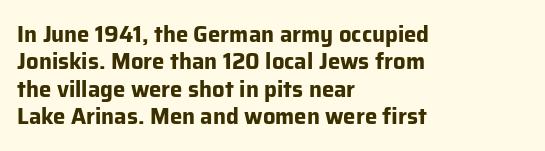
Q: Is the text bold? A: Yes.
Q: Is the text italic (slanted)? A: No, it is upright.
Q: Is the text underlined? A: No.
Q: How is the paragraph aligned? A: Left-aligned.
Q: Is the spacing between letters normal or unusually wide? A: Normal.
